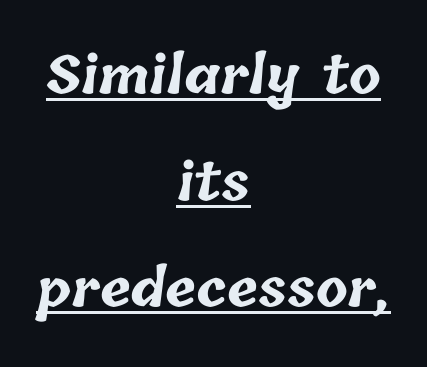
The image shows 52 px bold type; set centered, loose line spacing (2.05x), normal letter spacing, underlined; low stroke contrast and a medium x-height.
